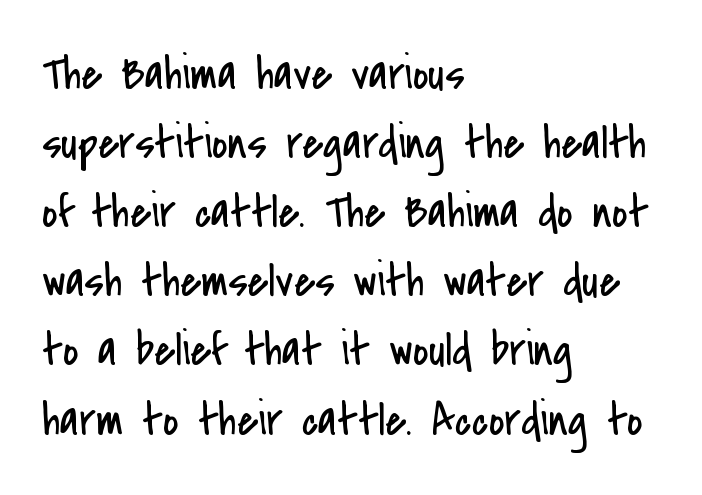
Q: Is the text bold? A: No.
Q: Is the text italic (slanted)? A: No, it is upright.
Q: Is the typeface a serif or a sans-serif typeface? A: Sans-serif.
Q: Is the text underlined? A: No.
Q: How is the paragraph aligned? A: Left-aligned.
Q: Is the spacing between letters normal or unusually wide? A: Normal.
Q: Is the spacing between lines tight, normal or loose? A: Normal.
Q: Width (condensed, normal, or wide)? A: Condensed.
Q: Stroke contrast? A: Low.
Q: x-height? A: Small.
Q: Monospaced? A: No.
